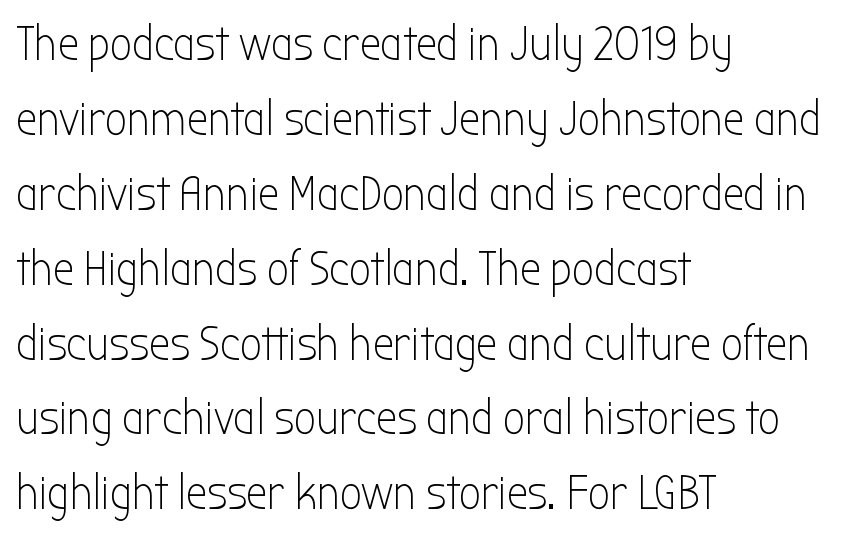
Honestly, the letter spacing is just normal — you wouldn't notice it. Is this a fixed-width face? No — the glyphs have proportional, varying widths. Clear beneath every line of the passage. The typesetting does not lean heavy: it is not bold. One glance says typical: line gaps are just what's usual.
